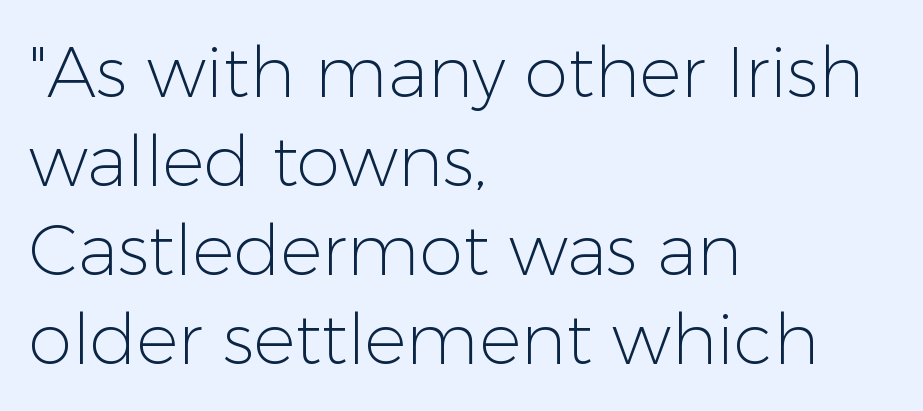
Q: Is the text bold? A: No.
Q: Is the text italic (slanted)? A: No, it is upright.
Q: Is the typeface a serif or a sans-serif typeface? A: Sans-serif.
Q: Is the text underlined? A: No.
Q: How is the paragraph aligned? A: Left-aligned.
Q: Is the spacing between letters normal or unusually wide? A: Normal.
Q: Is the spacing between lines tight, normal or loose? A: Normal.
Q: Width (condensed, normal, or wide)? A: Normal.
Q: Stroke contrast? A: Low.
Q: x-height? A: Medium.
Q: Monospaced? A: No.
